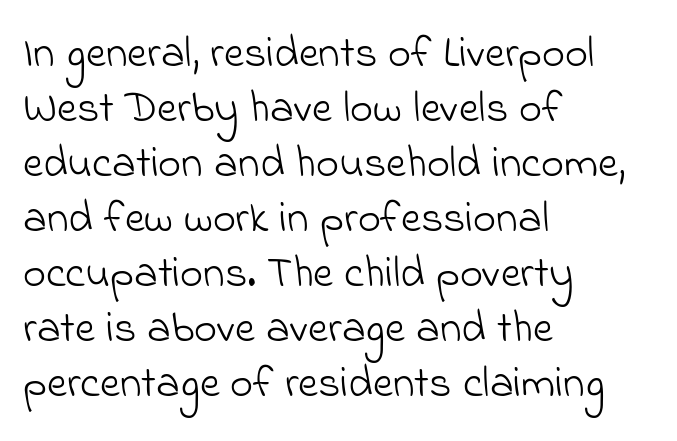
The strip under each line holds only bare page. Type style note: lacks serifs. How would I describe the line gaps? Plain and ordinary. Each stroke keeps to a modest, everyday thickness or less. Default kerning and tracking; the words read as compact shapes.
